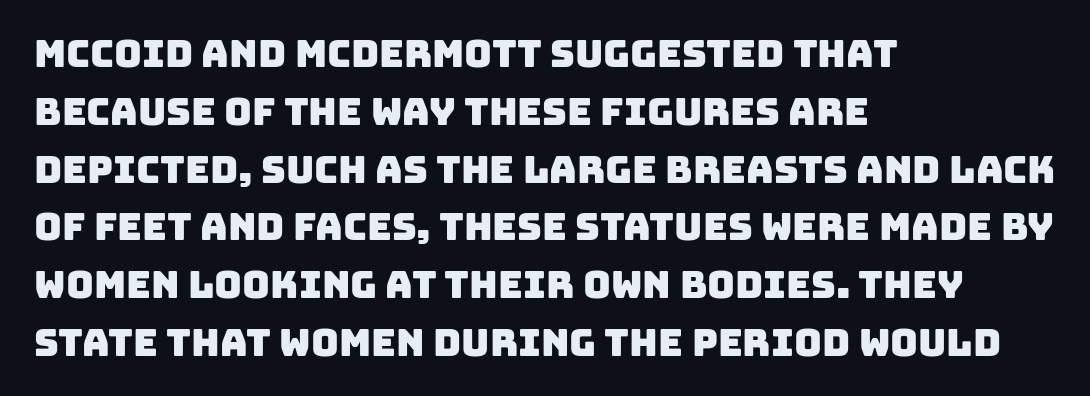
Q: Is the typeface a serif or a sans-serif typeface? A: Sans-serif.
Q: Is the text underlined? A: No.
Q: How is the paragraph aligned? A: Left-aligned.
Q: Is the spacing between letters normal or unusually wide? A: Normal.
Q: Is the spacing between lines tight, normal or loose? A: Normal.
Q: Width (condensed, normal, or wide)? A: Normal.
Q: Stroke contrast? A: Low.
Q: x-height? A: Large.
Q: Monospaced? A: No.
